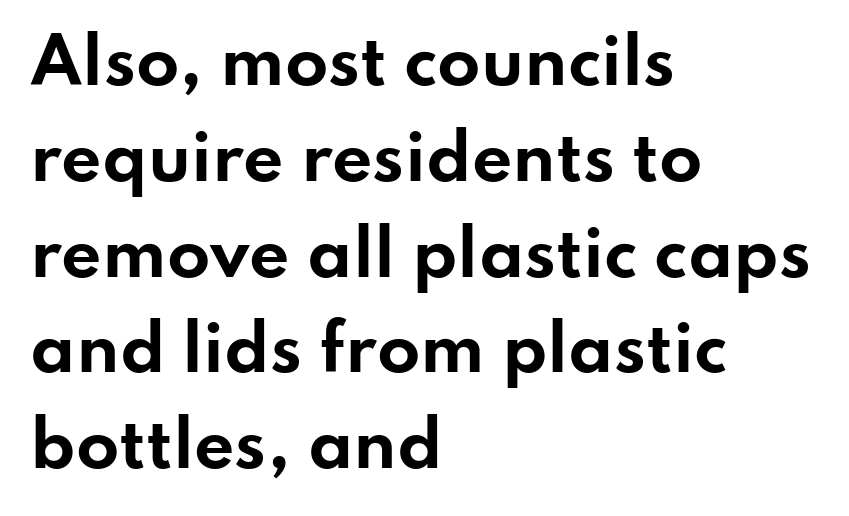
Q: Is the text bold? A: Yes.
Q: Is the text italic (slanted)? A: No, it is upright.
Q: Is the typeface a serif or a sans-serif typeface? A: Sans-serif.
Q: Is the text underlined? A: No.
Q: How is the paragraph aligned? A: Left-aligned.
Q: Is the spacing between letters normal or unusually wide? A: Normal.
Q: Is the spacing between lines tight, normal or loose? A: Normal.
Q: Width (condensed, normal, or wide)? A: Wide.
Q: Stroke contrast? A: Low.
Q: x-height? A: Small.
Q: Monospaced? A: No.
